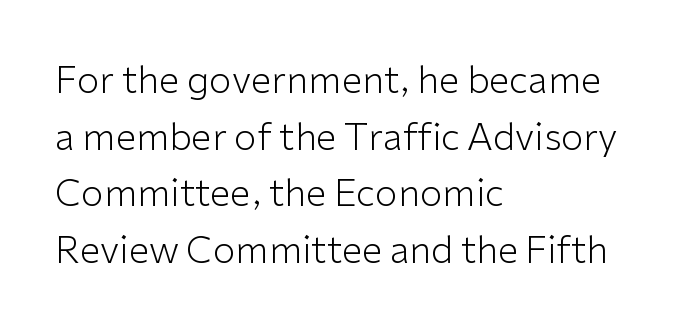
The words here are not underlined. All the whitespace from short lines collects on the right. Heaviness? Minimal to ordinary, like unemphasized prose. Interline gaps are of average width in this sample. Spacing between characters is what you'd get straight out of the box.
